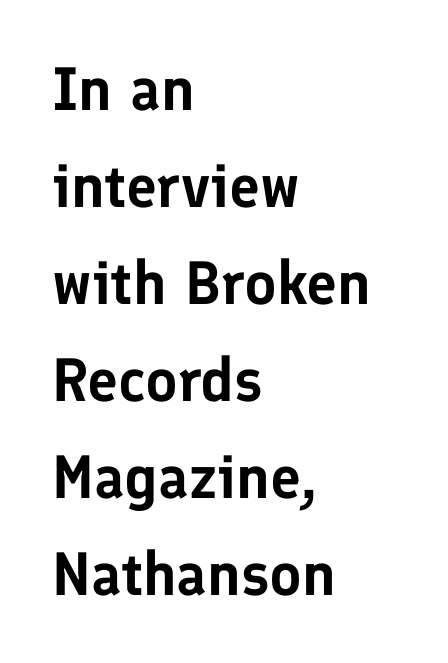
The image shows 61 px sans-serif type, upright; set left-aligned, normal line spacing (1.59x), normal letter spacing, not underlined; low stroke contrast and a medium x-height.
